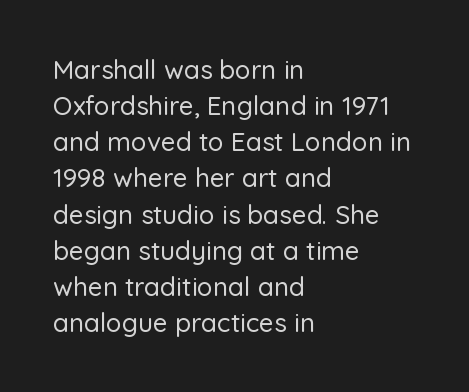
The image shows 26 px text type, upright; set left-aligned, normal line spacing (1.39x), normal letter spacing, not underlined.
